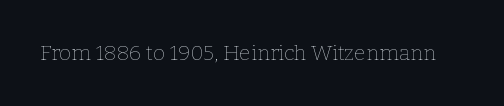
The passage shown is not underscored anywhere. The font's upright variant was chosen for this text. Stems here are at most as thick as an everyday book face. Observe the ordinary spacing: letters are neighbours, not strangers.
